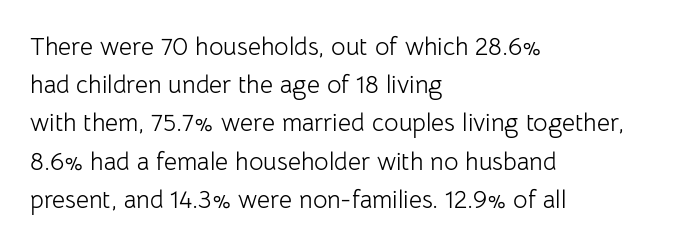
The glyphs are unaccompanied by any horizontal stroke below them. Posture: vertical. These lines keep a tight, regular rhythm from letter to letter. Interline gaps are of average width in this sample. The paragraph shown leans on its left margin.
